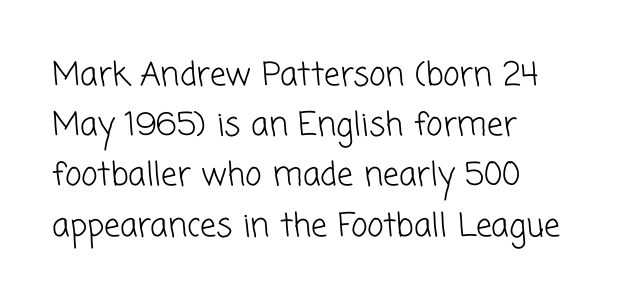
{"serif": "no", "bold": "no", "weight": "light", "width": "normal", "stroke_contrast": "low", "x_height": "medium", "monospaced": "no", "underline": "no", "line_spacing": "normal", "line_spacing_ratio": 1.57, "letter_spacing": "normal", "letter_spacing_em": 0.0, "glyph_px": 32}
